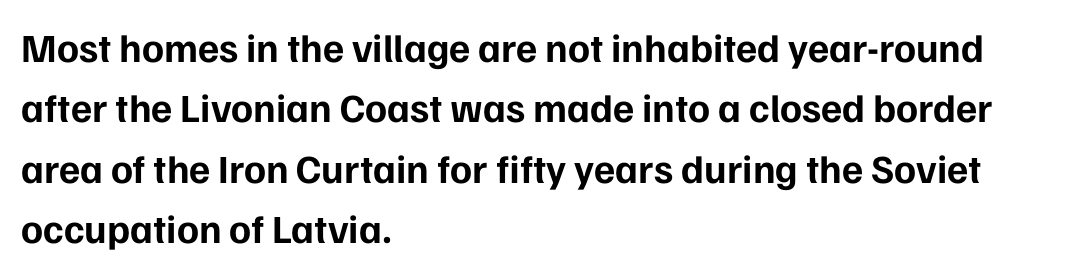
The image shows 40 px bold sans-serif type, upright; set left-aligned, normal line spacing (1.51x), normal letter spacing, not underlined; low stroke contrast and a medium x-height.
